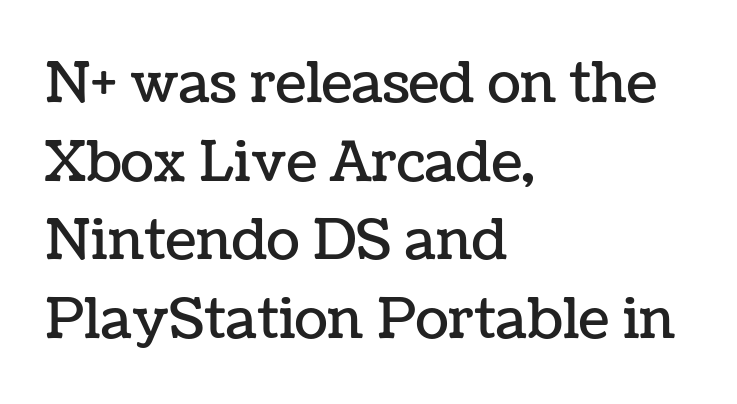
Q: Is the text italic (slanted)? A: No, it is upright.
Q: Is the text underlined? A: No.
Q: How is the paragraph aligned? A: Left-aligned.
Q: Is the spacing between letters normal or unusually wide? A: Normal.
Q: Is the spacing between lines tight, normal or loose? A: Normal.
Q: Width (condensed, normal, or wide)? A: Normal.
Q: Stroke contrast? A: Low.
Q: x-height? A: Medium.
Q: Monospaced? A: No.
